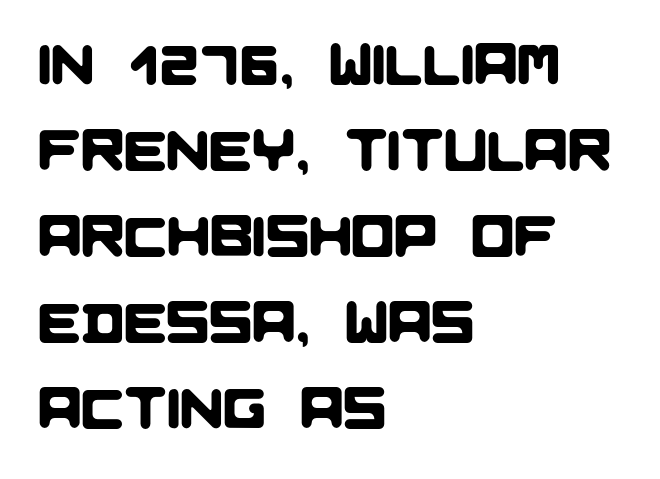
Q: Is the typeface a serif or a sans-serif typeface? A: Sans-serif.
Q: Is the text underlined? A: No.
Q: How is the paragraph aligned? A: Left-aligned.
Q: Is the spacing between letters normal or unusually wide? A: Normal.
Q: Is the spacing between lines tight, normal or loose? A: Normal.
Q: Width (condensed, normal, or wide)? A: Normal.
Q: Stroke contrast? A: Low.
Q: x-height? A: Large.
Q: Monospaced? A: No.
